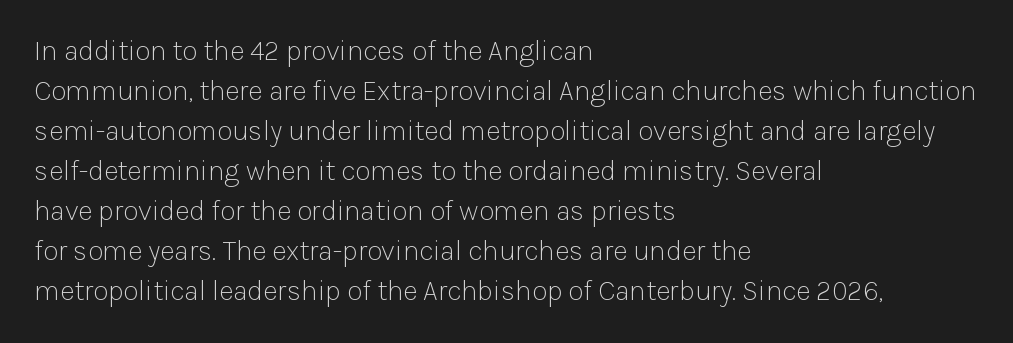
The image shows 28 px light sans-serif type, upright; set left-aligned, normal line spacing (1.43x), normal letter spacing, not underlined; low stroke contrast and a medium x-height.
